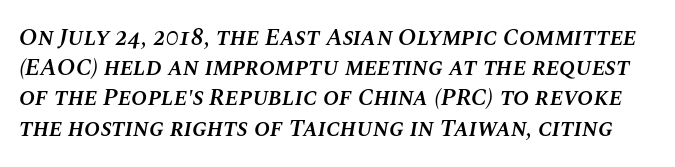
The image shows 24 px text type, italic (leaning right); set normal line spacing (1.26x), normal letter spacing, not underlined.
